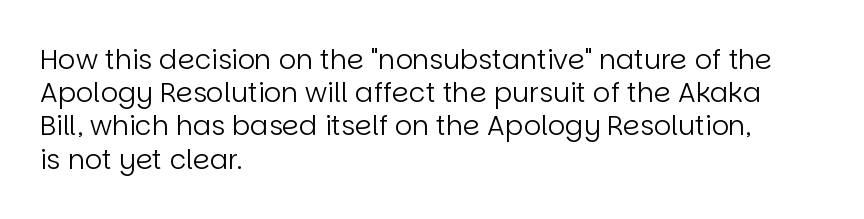
The zone under the glyphs is completely vacant. The passage is arranged the way most books set body copy — flush left. The type sits square on the baseline with zero lean. Weight: in the light-to-regular range. In terms of letterspacing, this is plain default setting.
